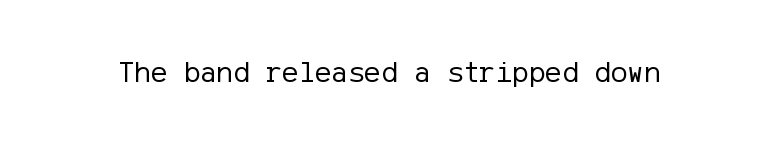
The image shows 31 px regular-weight sans-serif type, upright; set normal letter spacing, not underlined; low stroke contrast and a medium x-height.
